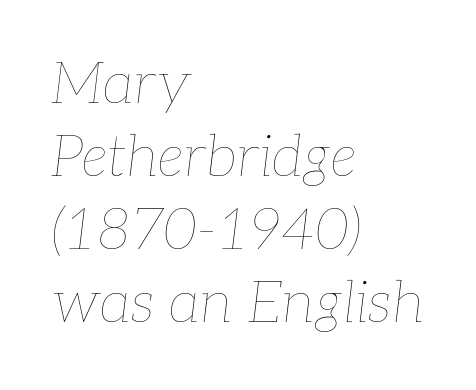
{"italic": "yes", "lean": "right", "slant_degrees": 7, "bold": "no", "weight": "thin", "width": "normal", "stroke_contrast": "low", "x_height": "medium", "monospaced": "no", "underline": "no", "align": "left", "line_spacing": "normal", "line_spacing_ratio": 1.28, "letter_spacing": "normal", "letter_spacing_em": 0.0, "glyph_px": 57}
